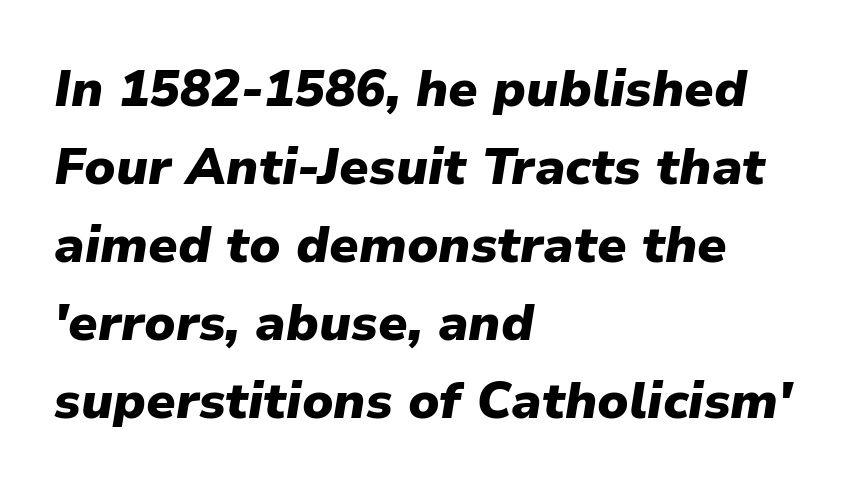
Q: Is the text bold? A: Yes.
Q: Is the text italic (slanted)? A: Yes, it leans right by about 9 degrees.
Q: Is the text underlined? A: No.
Q: How is the paragraph aligned? A: Left-aligned.
Q: Is the spacing between letters normal or unusually wide? A: Normal.
Q: Is the spacing between lines tight, normal or loose? A: Normal.
Q: Width (condensed, normal, or wide)? A: Normal.
Q: Stroke contrast? A: Low.
Q: x-height? A: Medium.
Q: Monospaced? A: No.
